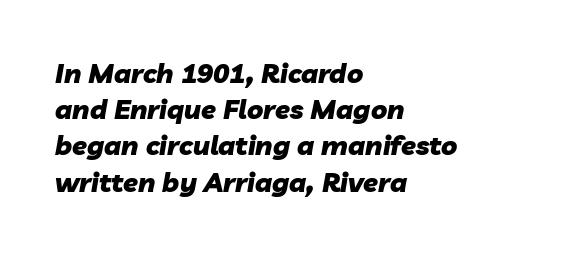
The image shows 27 px bold type, italic (leaning right); set left-aligned, normal line spacing (1.34x), normal letter spacing, not underlined.
